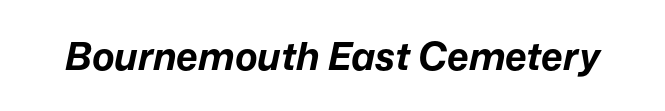
The image shows 38 px bold type, italic (leaning right); set normal letter spacing, not underlined; low stroke contrast and a medium x-height.
